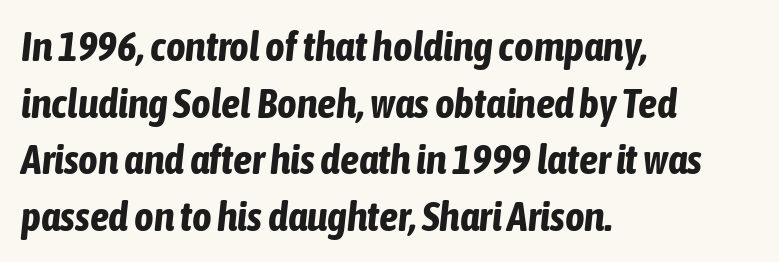
The image shows 42 px bold, condensed type, italic (leaning right); set left-aligned, normal line spacing (1.35x), normal letter spacing, not underlined; low stroke contrast and a medium x-height.
